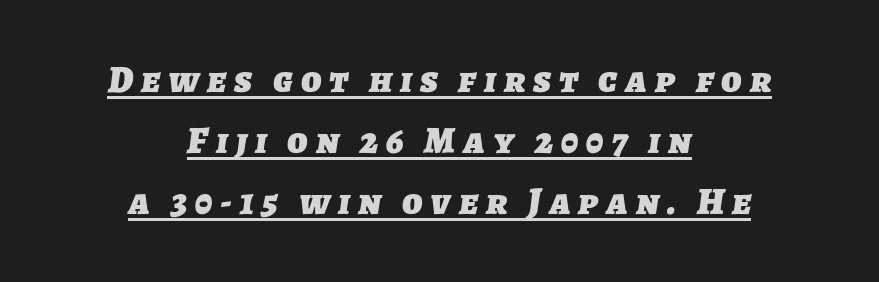
{"serif": "no", "bold": "yes", "weight": "heavy", "width": "normal", "stroke_contrast": "low", "x_height": "medium", "monospaced": "no", "underline": "yes", "align": "center", "line_spacing": "normal", "line_spacing_ratio": 1.61, "letter_spacing": "wide", "letter_spacing_em": 0.21, "glyph_px": 38}
